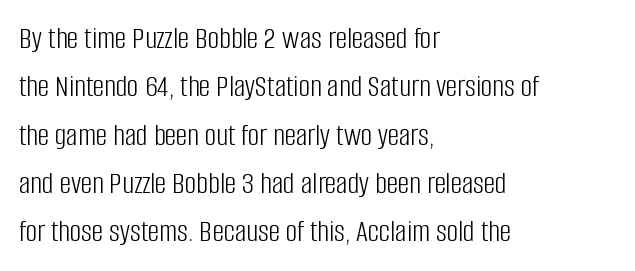
Notice how the stems are strictly vertical — no italics here. You can tell from the bare stems that sans-serif type was used. These lines are set flush left with a ragged right edge. Note the varied advance widths — an 'i' is clearly narrower than an 'm'. The typesetting does not lean heavy: it is not bold. Anything drawn beneath the words? Only blank space.
